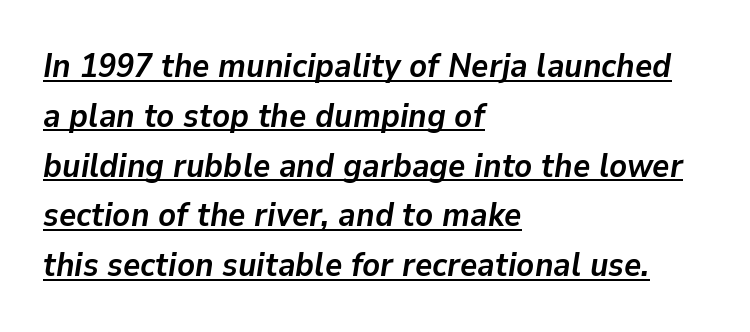
Compared with typical body copy, the letter spacing here is the same. The sample has been set heavy, in full bold. Somebody hit Ctrl+U on this one — the words are underlined. The paragraph shown leans on its left margin.
